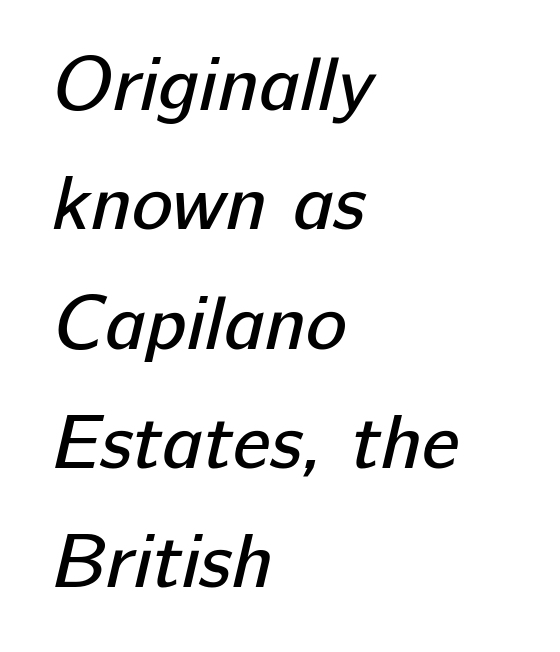
Leading: standard. Examine the stroke ends and you'll find no serifs. Compared with typical body copy, the letter spacing here is the same. Here the designer chose a conventional face with non-uniform glyph widths. The cut favours lightness, reaching ordinary text weight at its darkest.
